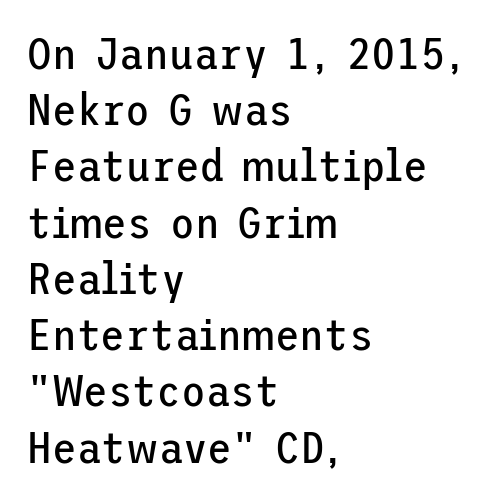
The image shows 45 px regular-weight sans-serif type, upright; set left-aligned, normal line spacing (1.25x), normal letter spacing, not underlined; low stroke contrast and a medium x-height.
